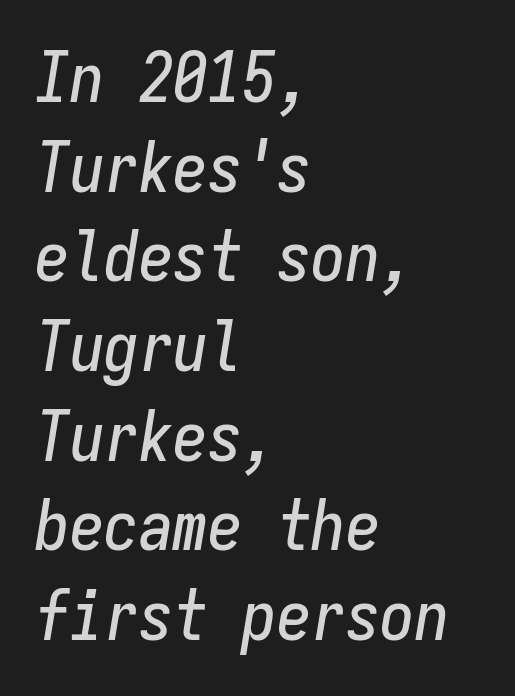
The image shows 69 px condensed type, italic (leaning right), monospaced; set left-aligned, normal line spacing (1.3x), normal letter spacing, not underlined; low stroke contrast and a medium x-height.
